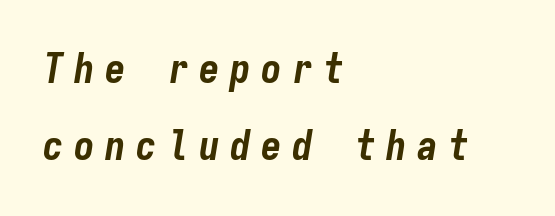
{"italic": "yes", "lean": "right", "slant_degrees": 9, "bold": "yes", "weight": "bold", "width": "condensed", "stroke_contrast": "low", "x_height": "medium", "monospaced": "yes", "underline": "no", "align": "left", "line_spacing_ratio": 1.89, "letter_spacing": "wide", "letter_spacing_em": 0.26, "glyph_px": 41}
